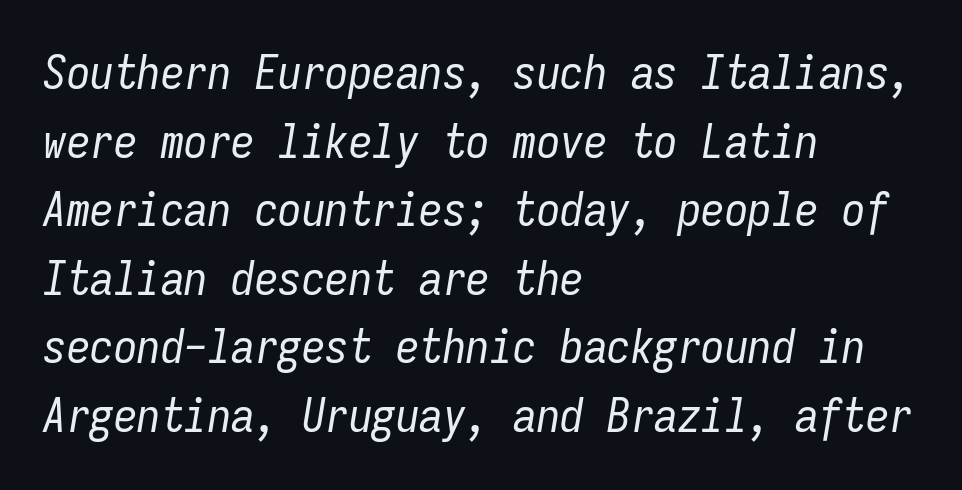
{"italic": "yes", "lean": "right", "slant_degrees": 9, "bold": "no", "weight": "regular", "width": "condensed", "stroke_contrast": "low", "x_height": "medium", "monospaced": "yes", "underline": "no", "align": "left", "line_spacing": "normal", "line_spacing_ratio": 1.46, "letter_spacing": "normal", "letter_spacing_em": 0.0, "glyph_px": 47}
